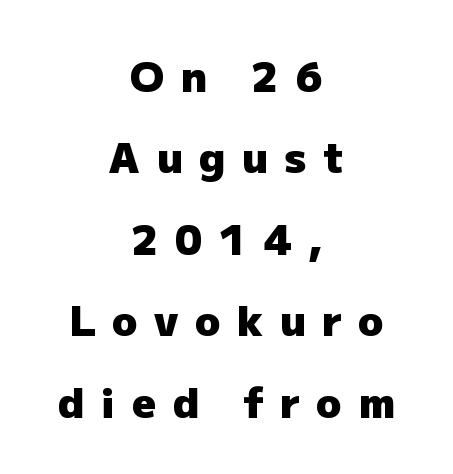
The image shows 42 px heavy sans-serif type, upright; set centered, loose line spacing (1.94x), unusually wide letter spacing (+0.39 em), not underlined; low stroke contrast and a medium x-height.
